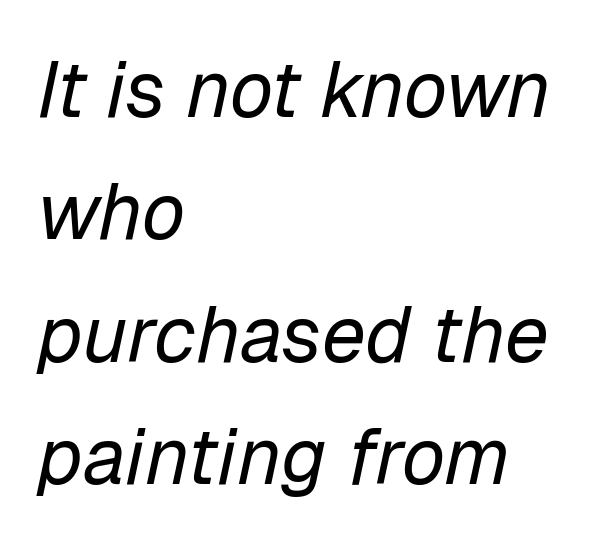
The image shows 79 px regular-weight type, italic (leaning right); set left-aligned, normal line spacing (1.55x), normal letter spacing, not underlined; low stroke contrast and a medium x-height.
